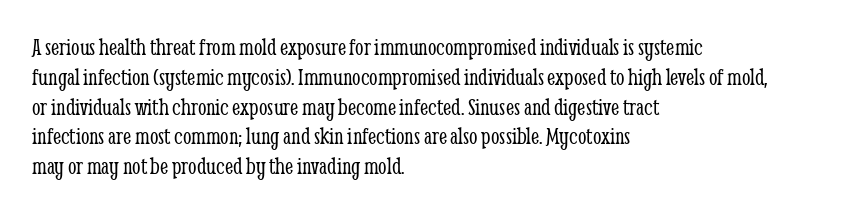
The image shows 24 px text type, upright; set left-aligned, line spacing 1.24x, normal letter spacing, not underlined.
